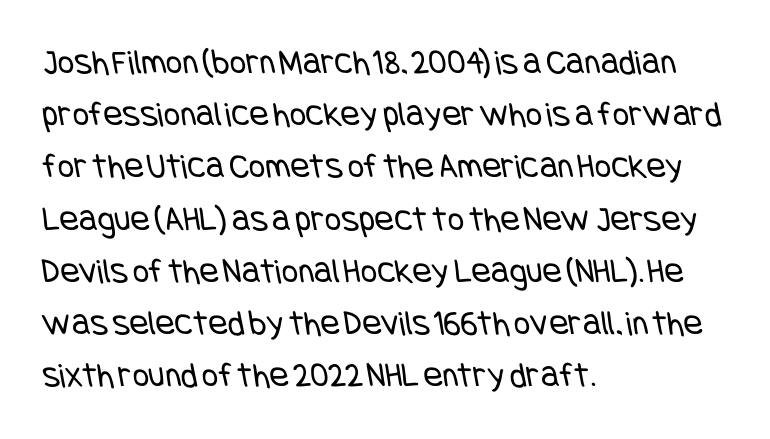
The image shows 36 px regular-weight, condensed sans-serif type; set left-aligned, normal line spacing (1.45x), normal letter spacing, not underlined; low stroke contrast and a large x-height.
